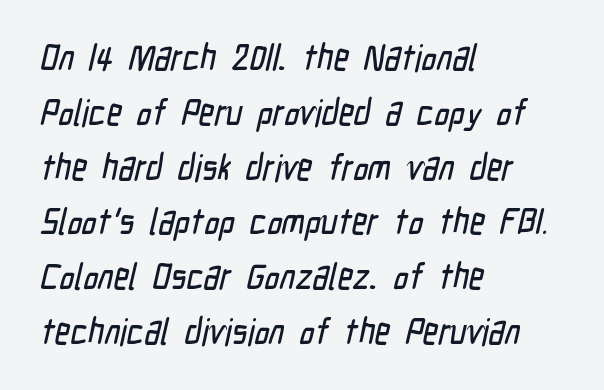
Q: Is the typeface a serif or a sans-serif typeface? A: Sans-serif.
Q: Is the text underlined? A: No.
Q: How is the paragraph aligned? A: Left-aligned.
Q: Is the spacing between letters normal or unusually wide? A: Normal.
Q: Is the spacing between lines tight, normal or loose? A: Normal.
Q: Width (condensed, normal, or wide)? A: Condensed.
Q: Stroke contrast? A: Low.
Q: x-height? A: Medium.
Q: Monospaced? A: No.
